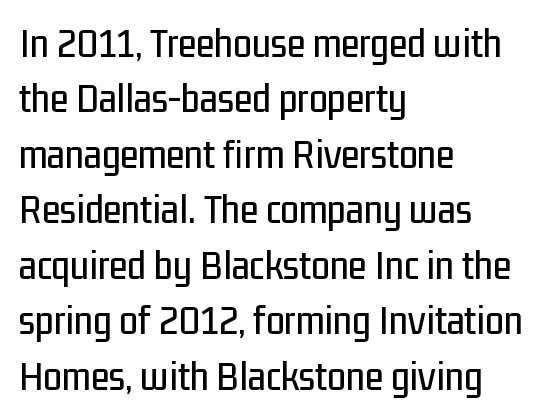
The image shows 42 px condensed sans-serif type, upright; set left-aligned, normal line spacing (1.32x), normal letter spacing, not underlined; low stroke contrast and a medium x-height.
